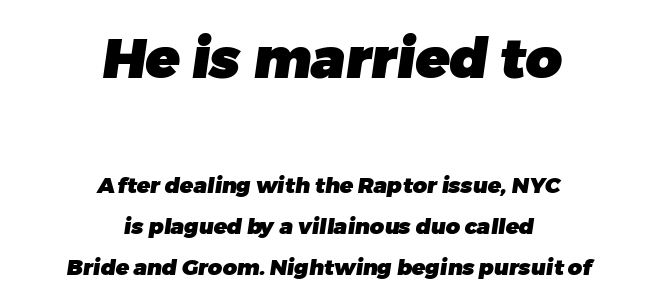
Is the block centered? Yes — each line is placed symmetrically about the middle. Here the designer chose a conventional face with non-uniform glyph widths. The typesetting leans heavy: a genuine bold. Words appear dense and cohesive because spacing is normal. Only glyphs here, with clear space below each row.
